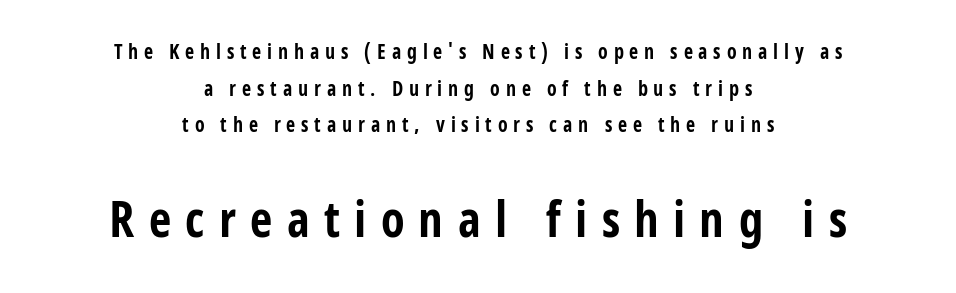
The lines are quadded center. Descenders hang freely into open space. In terms of weight, the rendering is a true, heavy bold. These lines have a slow, spaced-out rhythm from letter to letter. Note: smaller setting up top, larger setting below.
